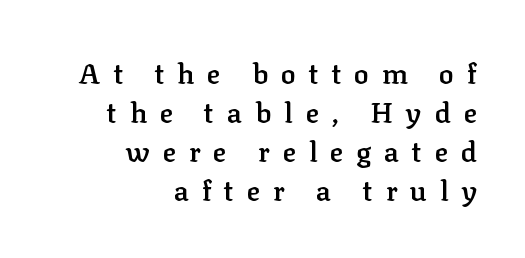
Q: Is the text bold? A: Semi-bold.
Q: Is the text italic (slanted)? A: No, it is upright.
Q: Is the typeface a serif or a sans-serif typeface? A: Serif.
Q: Is the text underlined? A: No.
Q: How is the paragraph aligned? A: Right-aligned.
Q: Is the spacing between letters normal or unusually wide? A: Unusually wide.
Q: Is the spacing between lines tight, normal or loose? A: Normal.
Q: Width (condensed, normal, or wide)? A: Normal.
Q: Stroke contrast? A: Low.
Q: x-height? A: Medium.
Q: Monospaced? A: No.
